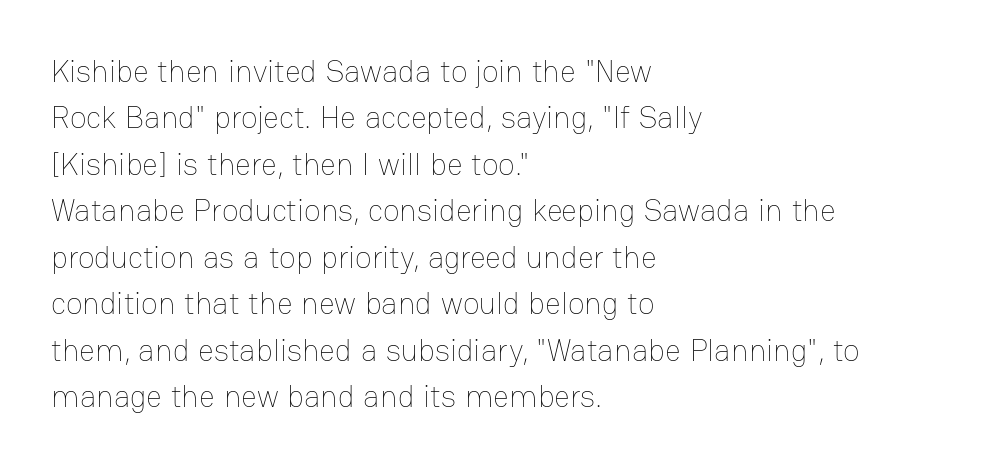
{"italic": "no", "bold": "no", "weight": "thin", "width": "normal", "stroke_contrast": "low", "x_height": "medium", "monospaced": "no", "underline": "no", "align": "left", "line_spacing": "normal", "line_spacing_ratio": 1.5, "letter_spacing": "normal", "letter_spacing_em": 0.0, "glyph_px": 31}
